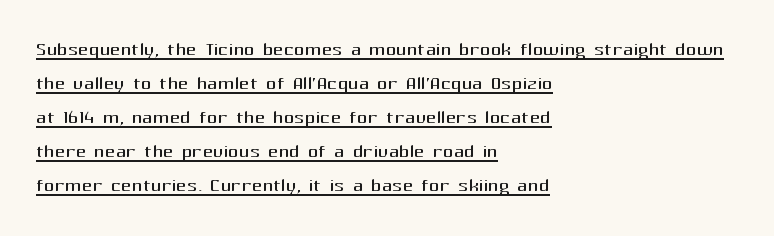
The image shows 26 px text type, upright; set left-aligned, normal line spacing (1.31x), normal letter spacing, underlined.
